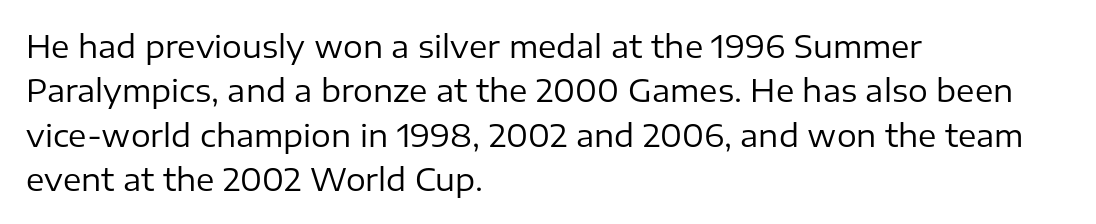
This rendering employs a face without finishing strokes, i.e., a sans-serif. The foot of each line stays bare and open. Each letter keeps its own natural width here, so spacing adapts to shape. Students, note that the glyphs here touch the page at normal intervals. The weight tops out at a normal text grade. Leading matches the norm, producing a regular column.
